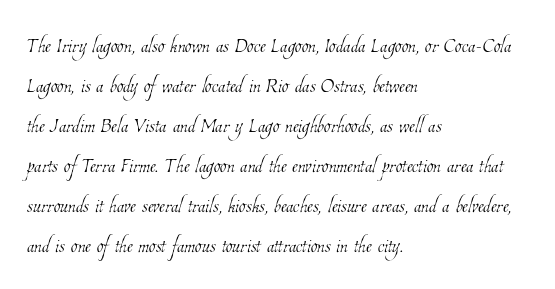
Q: Is the text bold? A: No.
Q: Is the text underlined? A: No.
Q: How is the paragraph aligned? A: Left-aligned.
Q: Is the spacing between letters normal or unusually wide? A: Normal.
Q: Is the spacing between lines tight, normal or loose? A: Normal.
